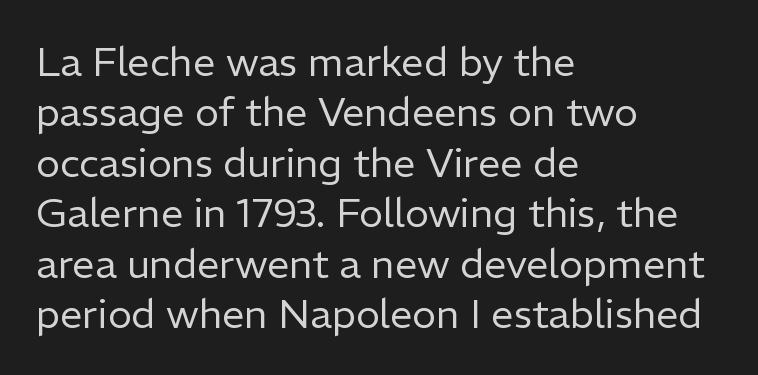
This sample has the flowing, uneven cadence of proportional lettering. You can tell from the bare stems that sans-serif type was used. The space beneath each line is pristine and unruled. Every character sits straight up, as roman type does. In terms of leading, this rendering sits right in the middle.
